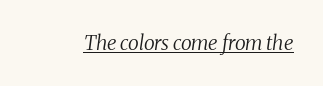
The image shows 20 px text type, italic (leaning right); set normal letter spacing, underlined.
